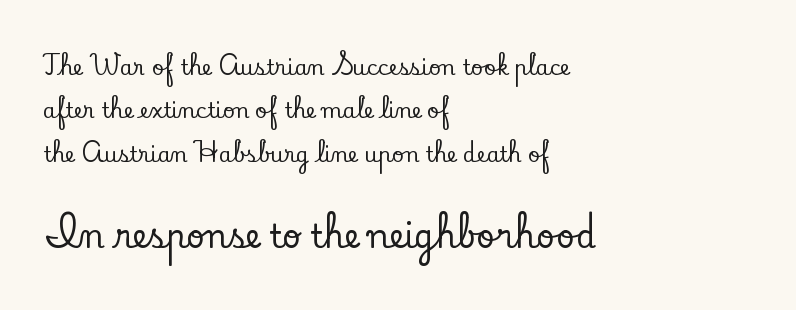
The image shows 32 px serif type, upright; set left-aligned, loose line spacing (2.06x), normal letter spacing, not underlined; the second (bottom) block is 1.52x larger; low stroke contrast and a small x-height.
